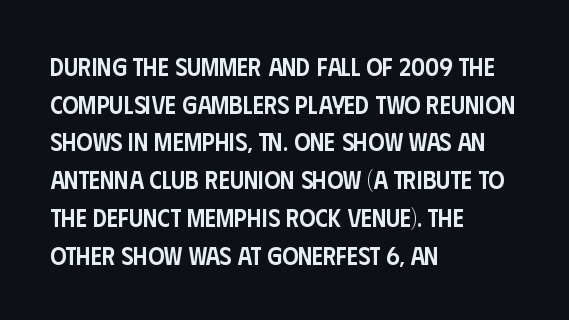
{"italic": "no", "bold": "semi", "underline": "no", "align": "left", "line_spacing": "normal", "line_spacing_ratio": 1.51, "letter_spacing": "normal", "letter_spacing_em": 0.0, "glyph_px": 25}
